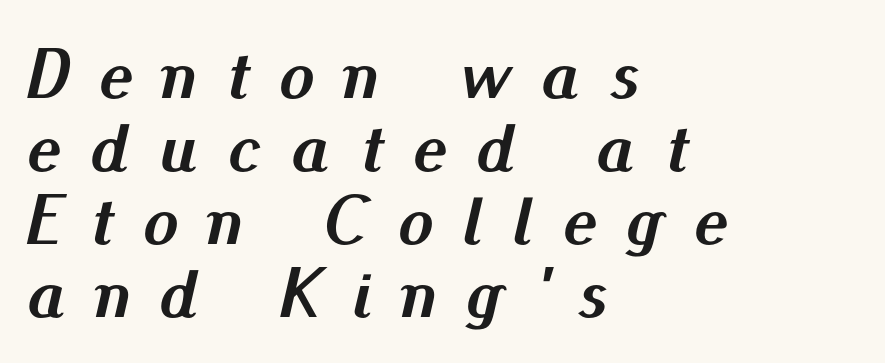
The sample has been set heavy, in full bold. The rag falls on the right side of this text block. The letterforms stand isolated, each surrounded by extra space. The specimen omits any rule beneath the text block's lines.
